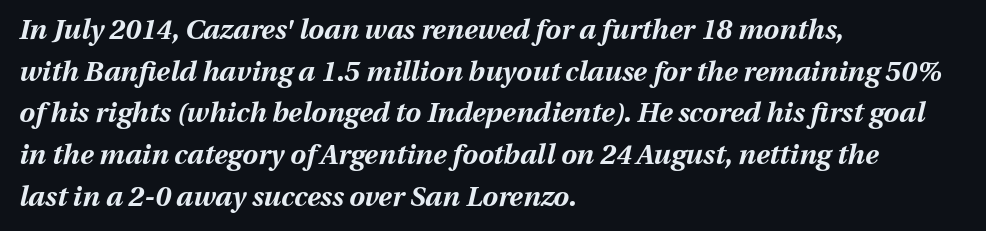
No extra tracking has been applied to these lines. Is there much room between lines? A standard amount, neither cramped nor airy. In terms of posture, this sample is oblique. Varying glyph widths throughout — classic text-font behaviour.
